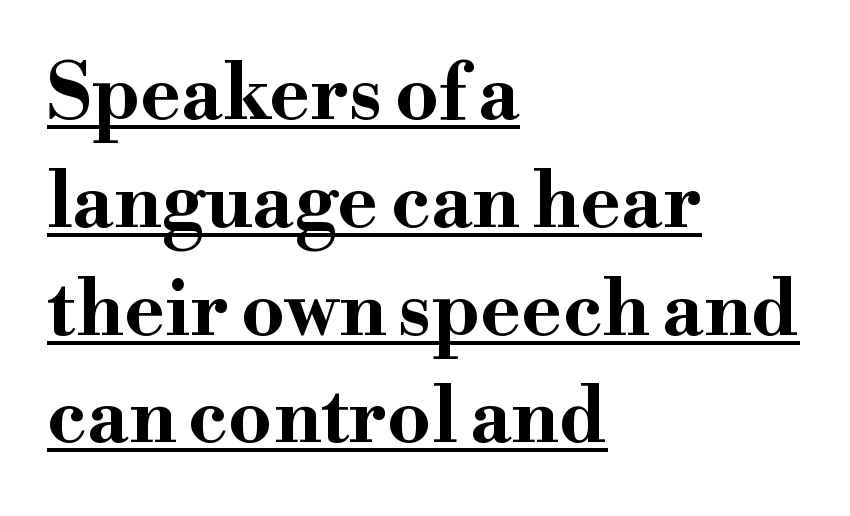
The image shows 77 px bold, wide serif type, upright; set left-aligned, normal line spacing (1.4x), normal letter spacing, underlined; high stroke contrast and a small x-height.
